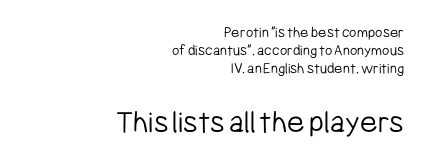
Q: Is the text bold? A: No.
Q: Is the text italic (slanted)? A: No, it is upright.
Q: Is the typeface a serif or a sans-serif typeface? A: Sans-serif.
Q: Is the text underlined? A: No.
Q: How is the paragraph aligned? A: Right-aligned.
Q: Is the spacing between letters normal or unusually wide? A: Normal.
Q: Is the spacing between lines tight, normal or loose? A: Tight.
Q: Which block of text is set in a larger size, the first (top) or the second (bottom)? A: The second (bottom) one.
Q: Width (condensed, normal, or wide)? A: Condensed.
Q: Stroke contrast? A: Low.
Q: x-height? A: Medium.
Q: Monospaced? A: No.
